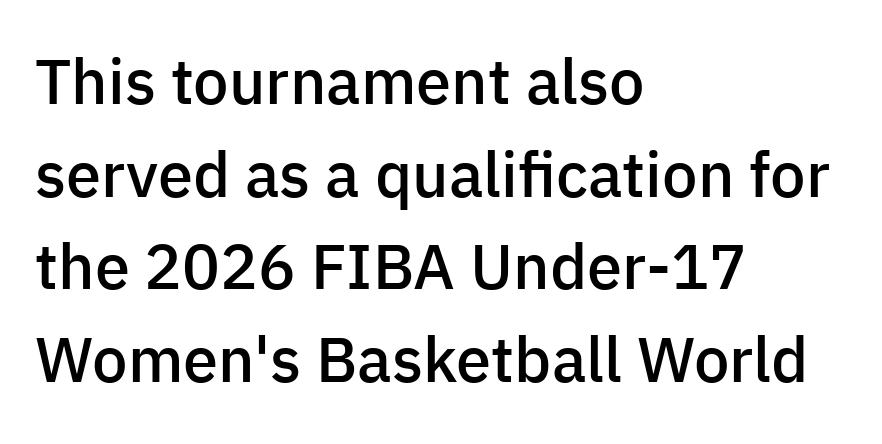
Q: Is the text bold? A: Semi-bold.
Q: Is the text italic (slanted)? A: No, it is upright.
Q: Is the typeface a serif or a sans-serif typeface? A: Sans-serif.
Q: Is the text underlined? A: No.
Q: How is the paragraph aligned? A: Left-aligned.
Q: Is the spacing between letters normal or unusually wide? A: Normal.
Q: Is the spacing between lines tight, normal or loose? A: Normal.
Q: Width (condensed, normal, or wide)? A: Normal.
Q: Stroke contrast? A: Low.
Q: x-height? A: Medium.
Q: Monospaced? A: No.
